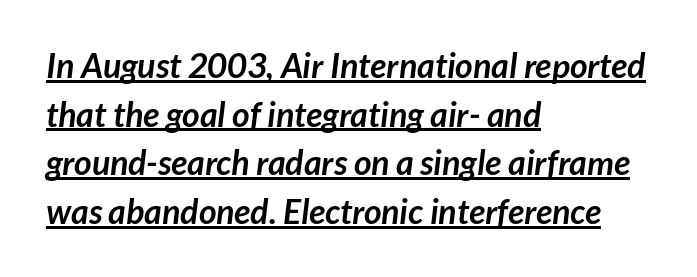
The image shows 34 px semibold sans-serif type; set left-aligned, normal line spacing (1.43x), normal letter spacing, underlined; low stroke contrast and a medium x-height.
